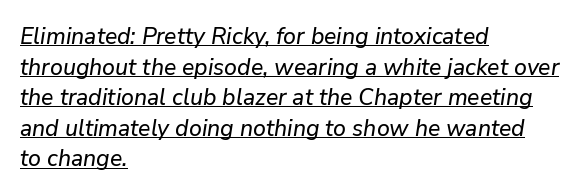
Q: Is the text italic (slanted)? A: Yes, it leans right by about 9 degrees.
Q: Is the text underlined? A: Yes.
Q: How is the paragraph aligned? A: Left-aligned.
Q: Is the spacing between letters normal or unusually wide? A: Normal.
Q: Is the spacing between lines tight, normal or loose? A: Normal.
